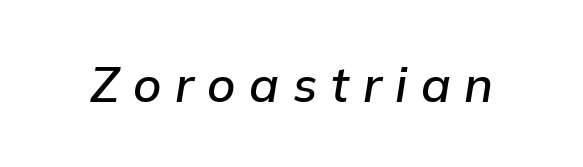
Q: Is the text bold? A: Semi-bold.
Q: Is the text italic (slanted)? A: Yes, it leans right by about 9 degrees.
Q: Is the text underlined? A: No.
Q: Is the spacing between letters normal or unusually wide? A: Unusually wide.
Q: Width (condensed, normal, or wide)? A: Normal.
Q: Stroke contrast? A: Low.
Q: x-height? A: Medium.
Q: Monospaced? A: No.
